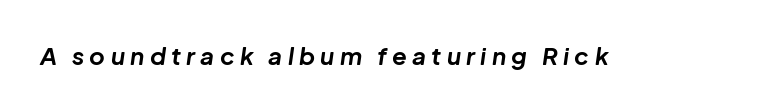
{"italic": "yes", "lean": "right", "slant_degrees": 8, "bold": "yes", "underline": "no", "letter_spacing": "wide", "letter_spacing_em": 0.22, "glyph_px": 24}
